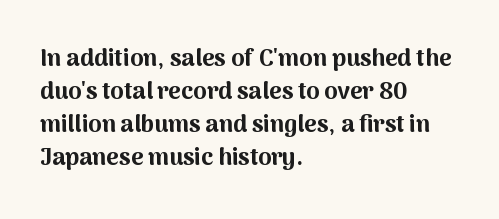
The tracking reads as untouched default to a designer's eye. Check the space under the baseline: it is left empty. The letters stand straight up with perfectly vertical stems. Each line starts at the same left margin while the right side varies. Weight check: bold — yes, fully. These lines sit exactly where default settings would place them.
